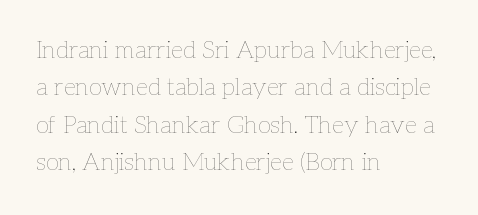
The image shows 24 px text type, upright; set left-aligned, normal line spacing (1.56x), normal letter spacing, not underlined.
